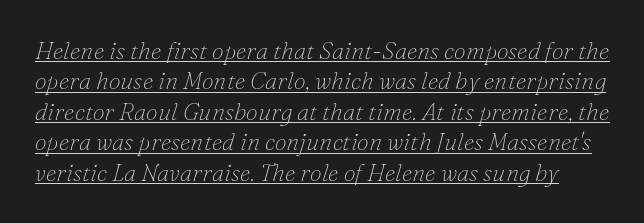
The image shows 24 px text type, italic (leaning right); set normal line spacing (1.27x), normal letter spacing, underlined.
